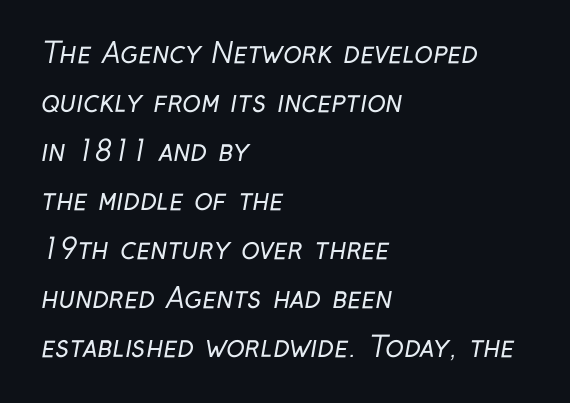
Q: Is the text bold? A: No.
Q: Is the typeface a serif or a sans-serif typeface? A: Sans-serif.
Q: Is the text underlined? A: No.
Q: How is the paragraph aligned? A: Left-aligned.
Q: Is the spacing between letters normal or unusually wide? A: Normal.
Q: Width (condensed, normal, or wide)? A: Condensed.
Q: Stroke contrast? A: Low.
Q: x-height? A: Medium.
Q: Monospaced? A: No.
